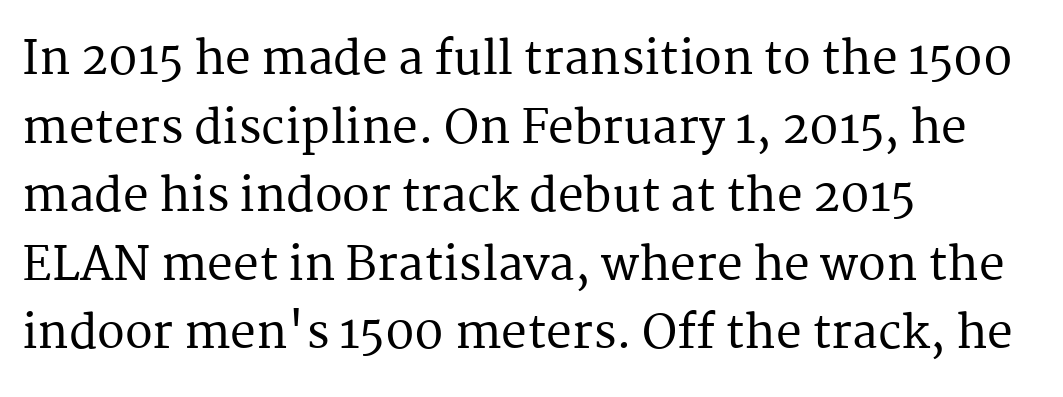
{"serif": "yes", "italic": "no", "width": "normal", "stroke_contrast": "medium", "x_height": "medium", "monospaced": "no", "underline": "no", "align": "left", "line_spacing": "normal", "line_spacing_ratio": 1.49, "letter_spacing": "normal", "letter_spacing_em": 0.0, "glyph_px": 46}
